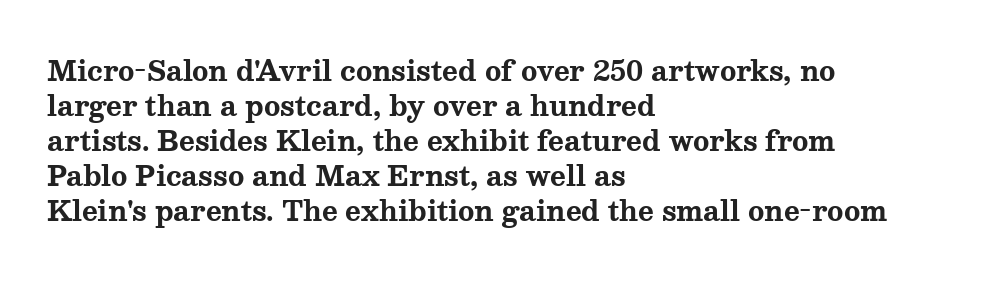
Q: Is the text bold? A: Yes.
Q: Is the text italic (slanted)? A: No, it is upright.
Q: Is the text underlined? A: No.
Q: How is the paragraph aligned? A: Left-aligned.
Q: Is the spacing between letters normal or unusually wide? A: Normal.
Q: Is the spacing between lines tight, normal or loose? A: Normal.
